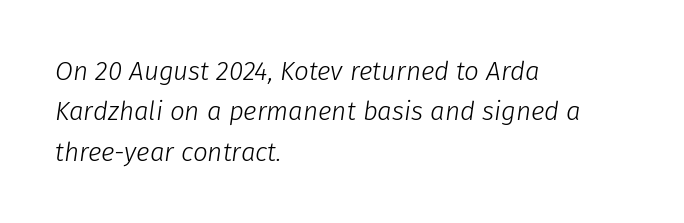
The image shows 26 px text type, italic (leaning right); set left-aligned, normal line spacing (1.55x), normal letter spacing, not underlined.
